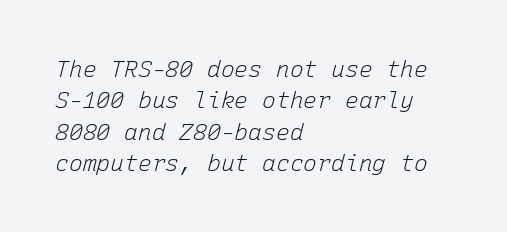
Q: Is the text bold? A: No.
Q: Is the text italic (slanted)? A: Yes, it leans right by about 15 degrees.
Q: Is the text underlined? A: No.
Q: How is the paragraph aligned? A: Left-aligned.
Q: Is the spacing between letters normal or unusually wide? A: Normal.
Q: Is the spacing between lines tight, normal or loose? A: Normal.
